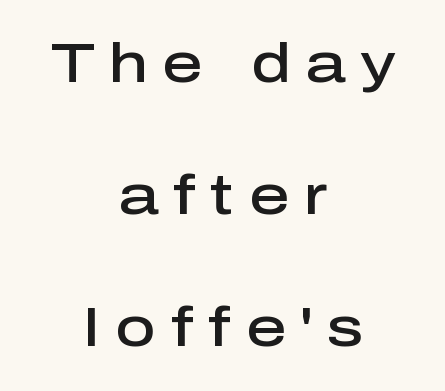
If you drew a line through each stem, it would be perfectly vertical. Each row of text sits above clean, open space. The space between consecutive lines is lavish. Honestly, the letter spacing is so wide it's the main thing you notice.
